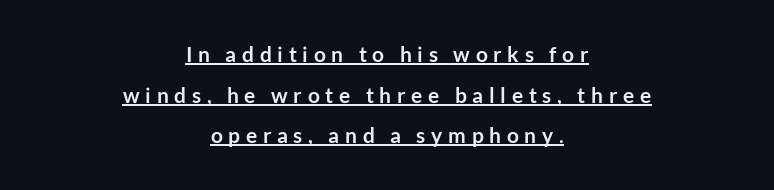
The image shows 21 px bold type, upright; set centered, loose line spacing (1.94x), unusually wide letter spacing (+0.27 em), underlined.
